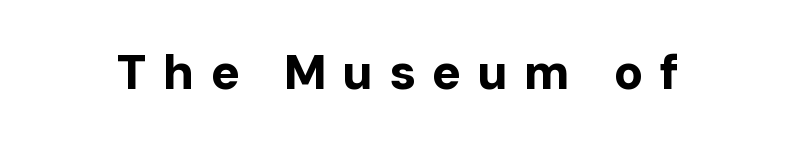
Q: Is the text bold? A: Yes.
Q: Is the text italic (slanted)? A: No, it is upright.
Q: Is the typeface a serif or a sans-serif typeface? A: Sans-serif.
Q: Is the text underlined? A: No.
Q: Is the spacing between letters normal or unusually wide? A: Unusually wide.
Q: Width (condensed, normal, or wide)? A: Normal.
Q: Stroke contrast? A: Low.
Q: x-height? A: Medium.
Q: Monospaced? A: No.
